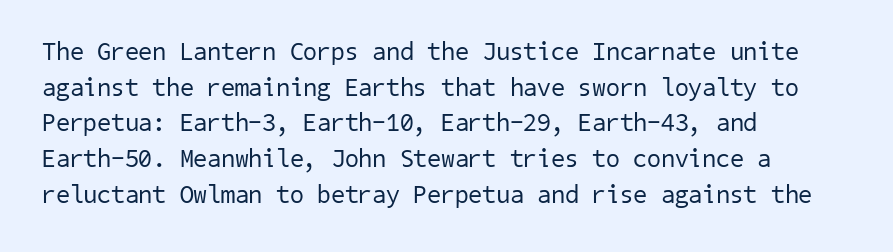
Q: Is the text bold? A: No.
Q: Is the text underlined? A: No.
Q: How is the paragraph aligned? A: Left-aligned.
Q: Is the spacing between letters normal or unusually wide? A: Normal.
Q: Is the spacing between lines tight, normal or loose? A: Normal.
